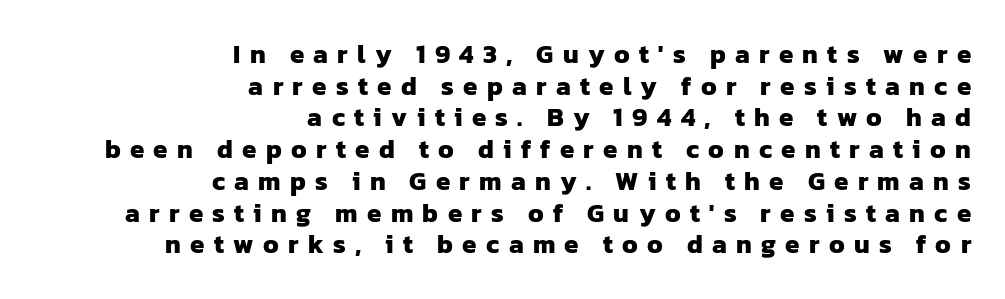
Q: Is the text bold? A: Yes.
Q: Is the text underlined? A: No.
Q: How is the paragraph aligned? A: Right-aligned.
Q: Is the spacing between letters normal or unusually wide? A: Unusually wide.
